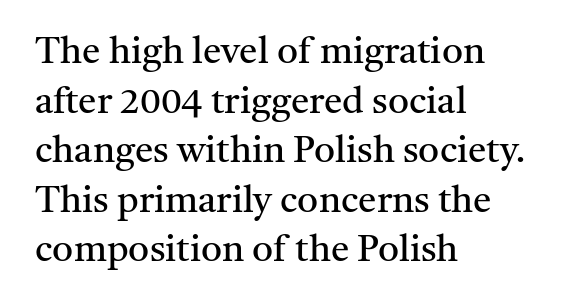
Old-style or modern, the face here clearly has serifs. Notice how the passage keeps a crisp vertical edge on the left only. The rendering uses natural spacing where letterforms have individual widths. The font's upright variant was chosen for this text. Letters rest on an invisible, unmarked baseline. Vertical stems look standard width or narrower in stroke.
